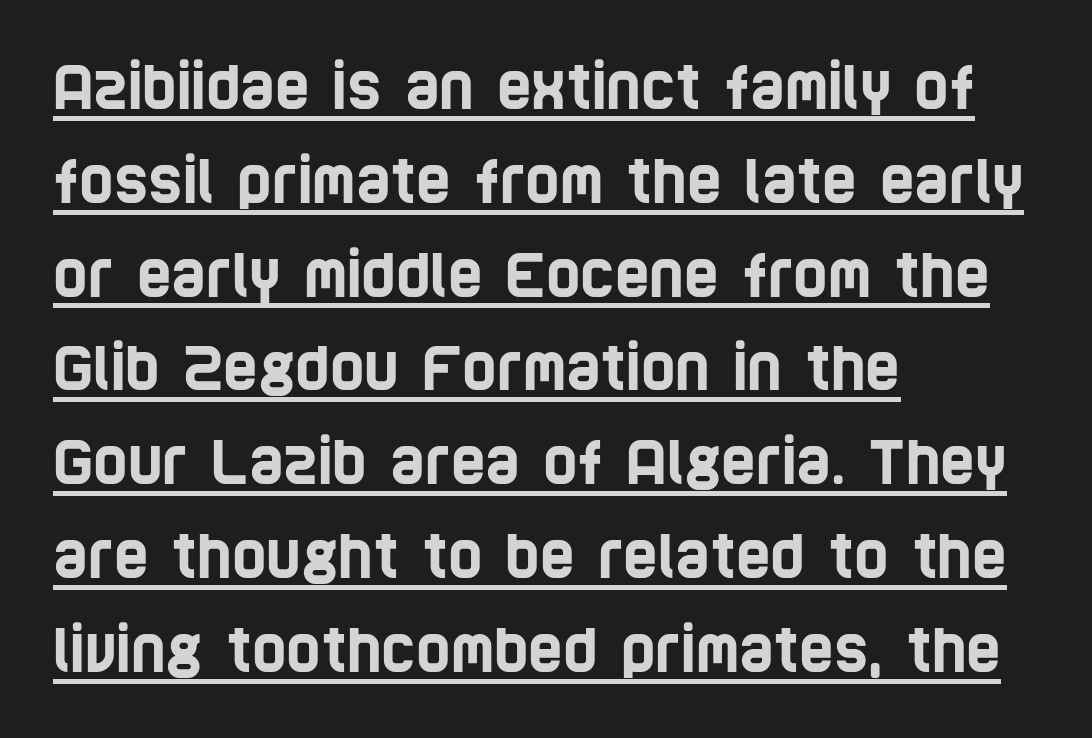
The letters advance in unequal steps, a hallmark of proportional type. The type family on display is of the sans-serif kind. Vertical spacing — default. The rendering anchors every line to the left-hand side. Observe the ordinary spacing: letters are neighbours, not strangers. The lettering is marked with a stroke running underneath it.
